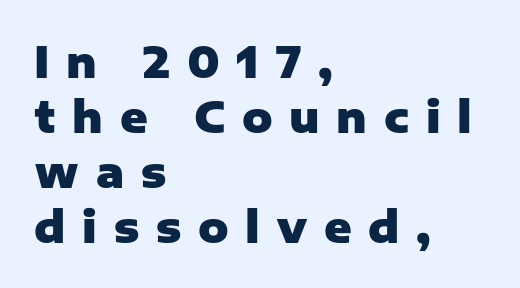
{"serif": "no", "italic": "no", "bold": "yes", "weight": "heavy", "width": "normal", "stroke_contrast": "low", "x_height": "medium", "monospaced": "no", "underline": "no", "align": "left", "line_spacing": "normal", "line_spacing_ratio": 1.31, "letter_spacing": "wide", "letter_spacing_em": 0.4, "glyph_px": 42}
